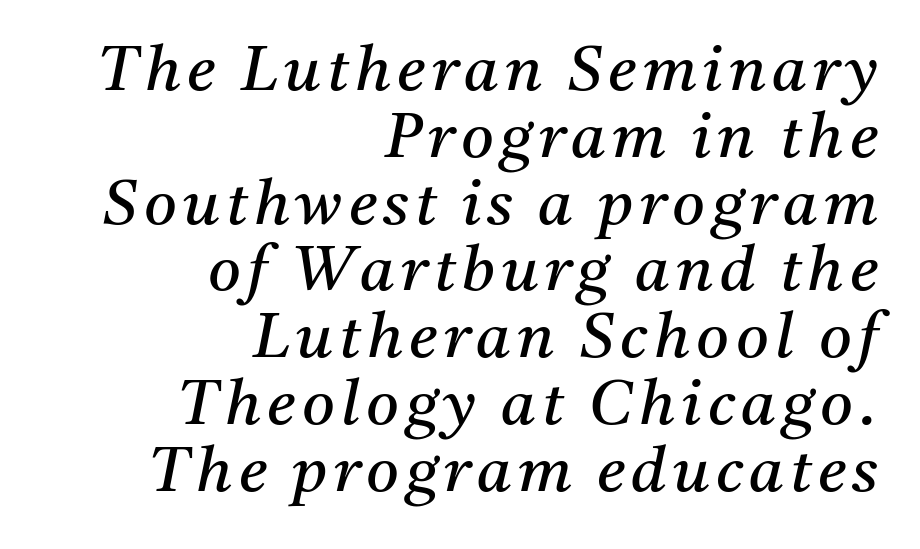
{"serif": "yes", "italic": "yes", "lean": "right", "slant_degrees": 11, "bold": "no", "weight": "regular", "width": "normal", "stroke_contrast": "medium", "x_height": "medium", "monospaced": "no", "underline": "no", "align": "right", "line_spacing": "tight", "line_spacing_ratio": 1.06, "glyph_px": 63}
